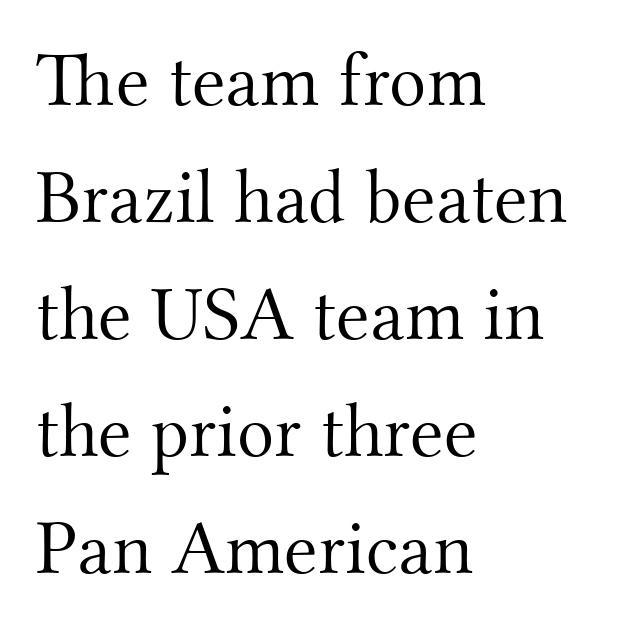
Looks like regular typesetting: each glyph gets only the width it needs. The lettering holds an erect, upright posture throughout. Quick note: underline off. Each stroke keeps to a modest, everyday thickness or less. The type family on display is of the serif kind. Students, observe: this is what conventionally led text looks like.
